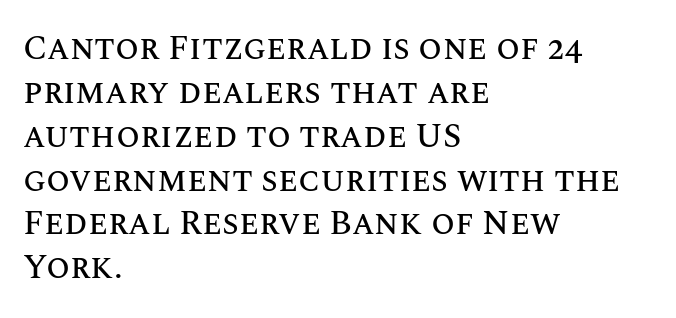
The image shows 34 px text type, upright; set left-aligned, normal line spacing (1.29x), normal letter spacing, not underlined; medium stroke contrast and a large x-height.
